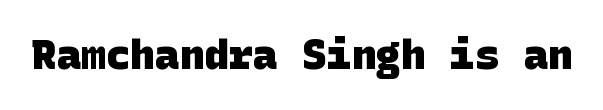
Inter-character spacing is left at the font's built-in metrics. Decoration check: the copy has no underline. Are there feet on the stems? There aren't — it's a sans. Strokes here are thick enough to call this a true bold.
